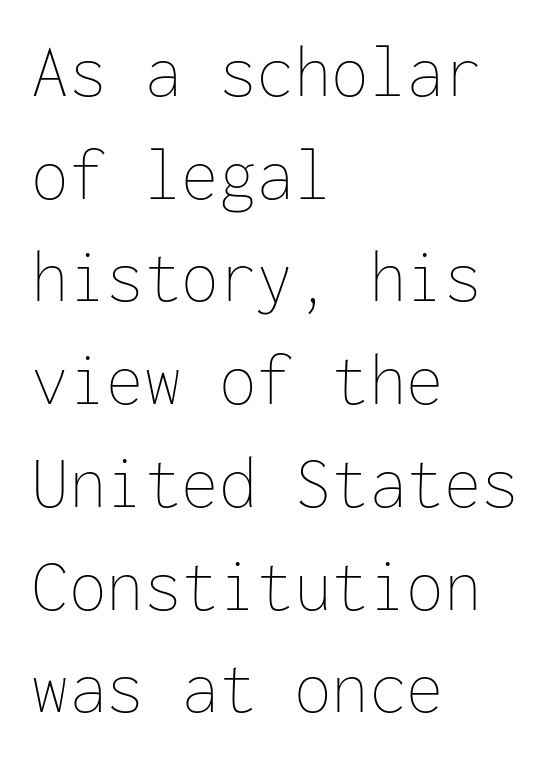
The image shows 75 px thin type, upright, monospaced; set left-aligned, normal line spacing (1.37x), normal letter spacing, not underlined; low stroke contrast and a medium x-height.
